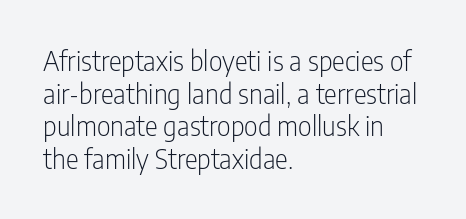
The image shows 27 px text type, upright; set left-aligned, line spacing 1.21x, normal letter spacing, not underlined.
